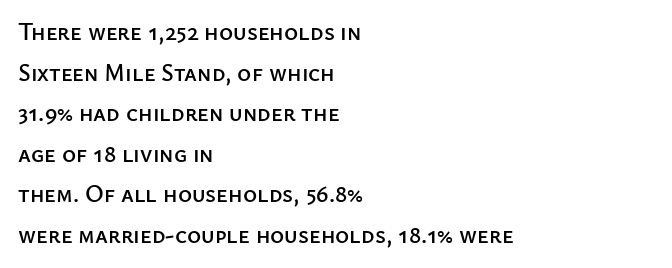
{"italic": "no", "underline": "no", "align": "left", "line_spacing": "normal", "line_spacing_ratio": 1.69, "letter_spacing": "normal", "letter_spacing_em": 0.0, "glyph_px": 24}
